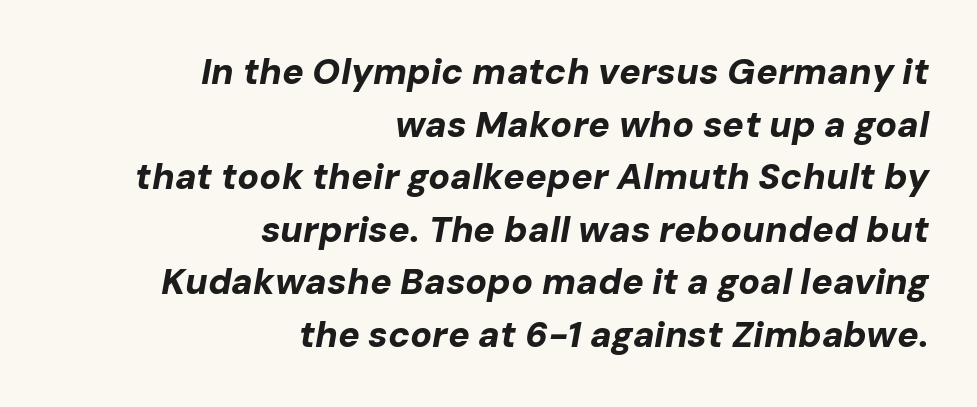
Q: Is the text bold? A: Yes.
Q: Is the text italic (slanted)? A: Yes, it leans right by about 10 degrees.
Q: Is the text underlined? A: No.
Q: How is the paragraph aligned? A: Right-aligned.
Q: Is the spacing between letters normal or unusually wide? A: Normal.
Q: Is the spacing between lines tight, normal or loose? A: Normal.
Q: Width (condensed, normal, or wide)? A: Normal.
Q: Stroke contrast? A: Low.
Q: x-height? A: Medium.
Q: Monospaced? A: No.
